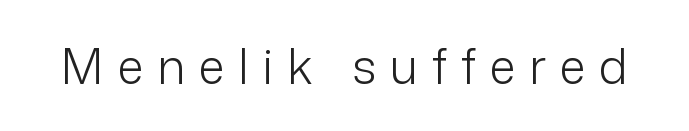
Q: Is the text bold? A: No.
Q: Is the text italic (slanted)? A: No, it is upright.
Q: Is the typeface a serif or a sans-serif typeface? A: Sans-serif.
Q: Is the text underlined? A: No.
Q: Is the spacing between letters normal or unusually wide? A: Unusually wide.
Q: Width (condensed, normal, or wide)? A: Normal.
Q: Stroke contrast? A: Low.
Q: x-height? A: Medium.
Q: Monospaced? A: No.
